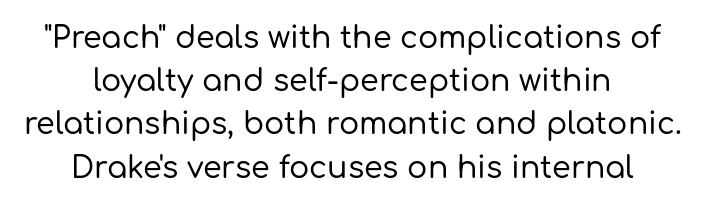
Q: Is the text italic (slanted)? A: No, it is upright.
Q: Is the typeface a serif or a sans-serif typeface? A: Sans-serif.
Q: Is the text underlined? A: No.
Q: How is the paragraph aligned? A: Centered.
Q: Is the spacing between letters normal or unusually wide? A: Normal.
Q: Is the spacing between lines tight, normal or loose? A: Normal.
Q: Width (condensed, normal, or wide)? A: Normal.
Q: Stroke contrast? A: Low.
Q: x-height? A: Medium.
Q: Monospaced? A: No.
